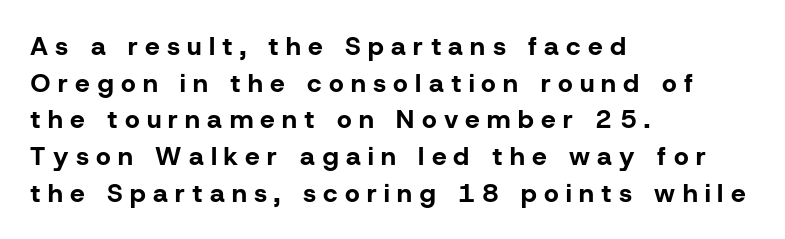
Letter spacing: wide. The setting favours the left margin, as ordinary paragraphs usually do. The string is rendered with underlining switched off. Does the lettering tilt? It doesn't — this is upright. The font is running at its bold setting. Interline gaps are of average width in this sample.
